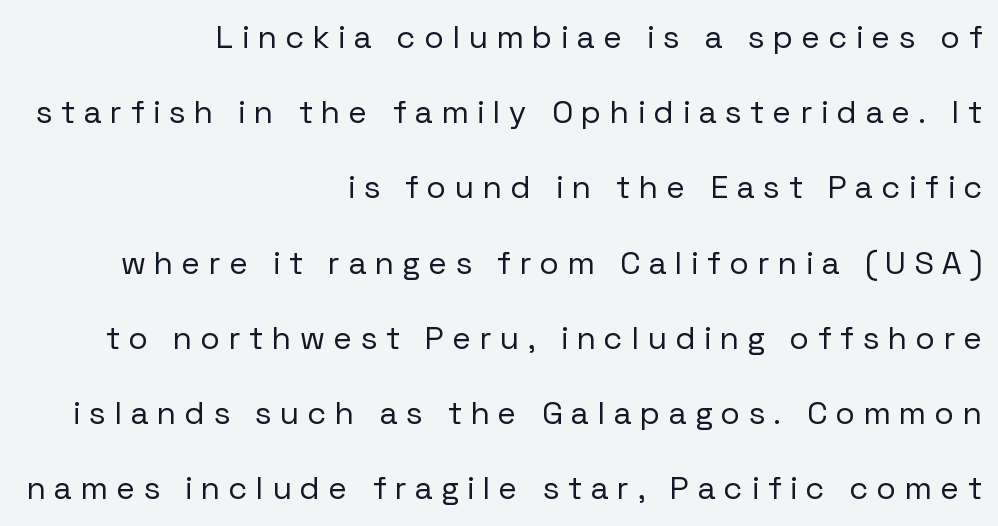
The image shows 32 px regular-weight sans-serif type, upright; set right-aligned, loose line spacing (2.35x), unusually wide letter spacing (+0.28 em), not underlined; low stroke contrast and a medium x-height.
